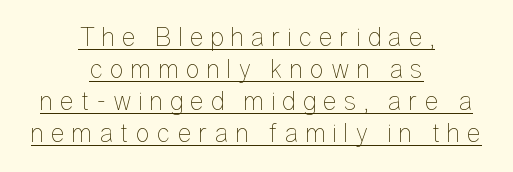
The image shows 27 px text type, upright; set centered, line spacing 1.19x, unusually wide letter spacing (+0.25 em), underlined.
